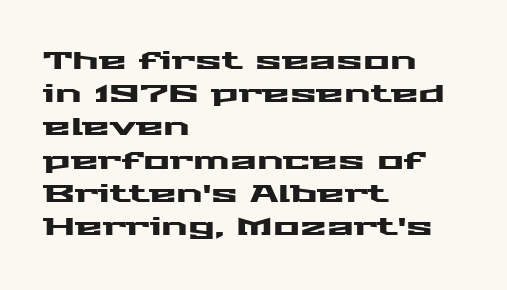
{"italic": "no", "underline": "no", "align": "left", "line_spacing": "normal", "line_spacing_ratio": 1.33, "letter_spacing": "normal", "letter_spacing_em": 0.0, "glyph_px": 25}
